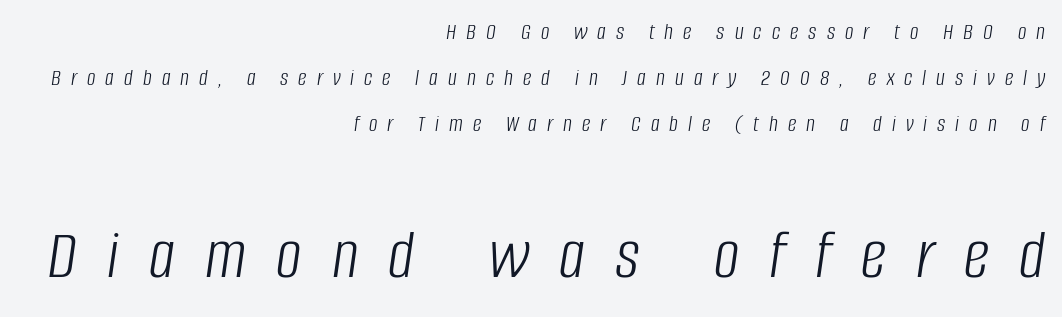
Q: Is the text bold? A: No.
Q: Is the text italic (slanted)? A: Yes, it leans right by about 8 degrees.
Q: Is the text underlined? A: No.
Q: How is the paragraph aligned? A: Right-aligned.
Q: Is the spacing between letters normal or unusually wide? A: Unusually wide.
Q: Is the spacing between lines tight, normal or loose? A: Loose.
Q: Which block of text is set in a larger size, the first (top) or the second (bottom)? A: The second (bottom) one.
Q: Width (condensed, normal, or wide)? A: Condensed.
Q: Stroke contrast? A: Low.
Q: x-height? A: Large.
Q: Monospaced? A: No.
